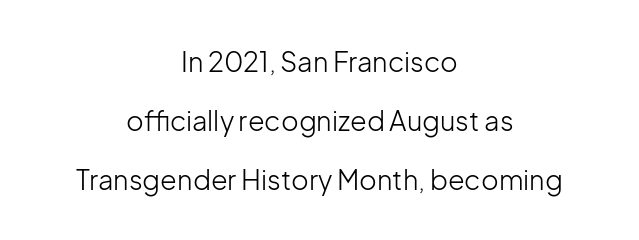
The image shows 27 px text type, upright; set centered, loose line spacing (2.19x), normal letter spacing, not underlined.
